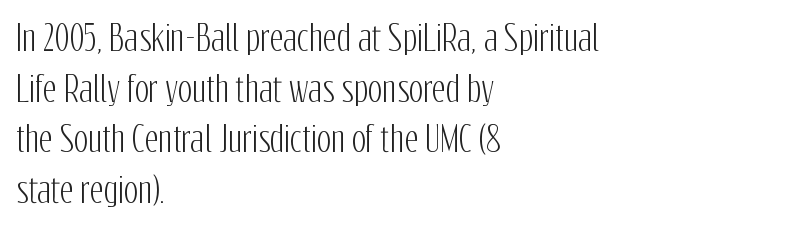
Note: no serifs on the glyphs. Posture: upright roman. This rendering features lettering with no underline. Note the varied advance widths — an 'i' is clearly narrower than an 'm'.
